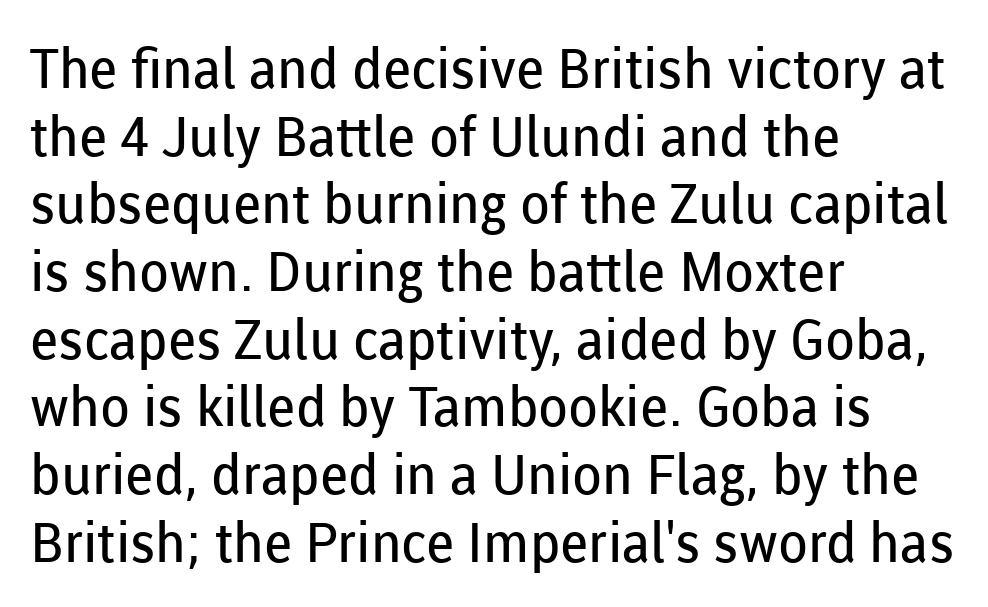
The image shows 55 px regular-weight sans-serif type, upright; set left-aligned, line spacing 1.23x, normal letter spacing, not underlined; low stroke contrast and a medium x-height.
